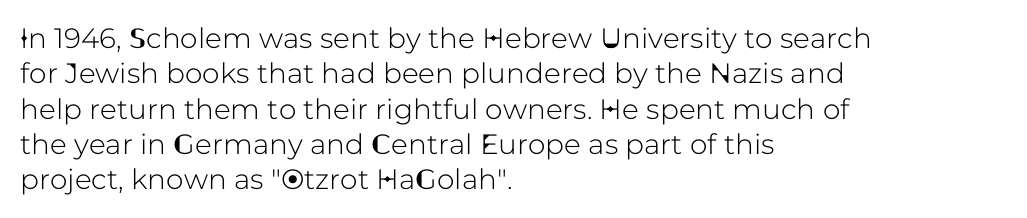
{"serif": "no", "italic": "no", "width": "normal", "stroke_contrast": "low", "x_height": "medium", "monospaced": "no", "underline": "no", "align": "left", "line_spacing": "normal", "line_spacing_ratio": 1.26, "letter_spacing": "normal", "letter_spacing_em": 0.0, "glyph_px": 28}
